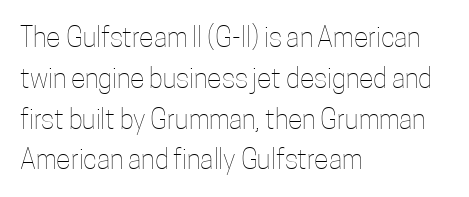
The image shows 27 px text type, upright; set left-aligned, normal line spacing (1.51x), normal letter spacing, not underlined.
